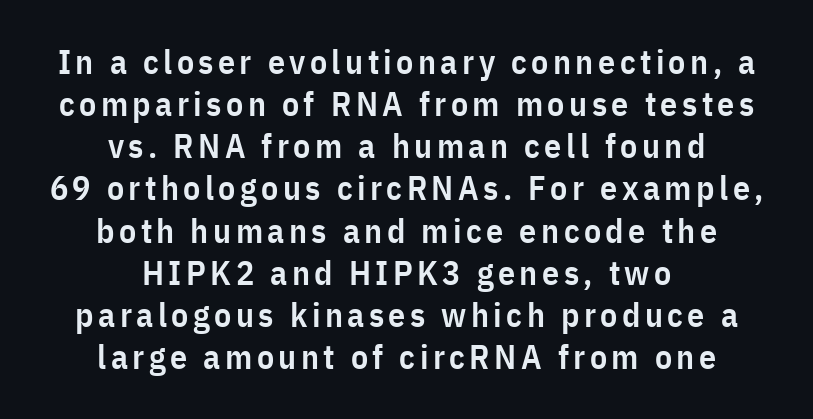
The image shows 34 px semibold, condensed sans-serif type, upright; set centered, line spacing 1.24x, not underlined; low stroke contrast and a medium x-height.
